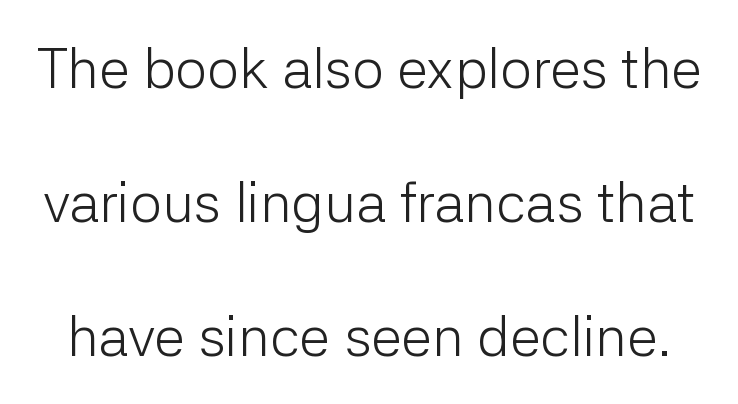
{"serif": "no", "italic": "no", "bold": "no", "weight": "light", "width": "normal", "stroke_contrast": "low", "x_height": "medium", "monospaced": "no", "underline": "no", "line_spacing": "loose", "line_spacing_ratio": 2.39, "letter_spacing": "normal", "letter_spacing_em": 0.0, "glyph_px": 56}
